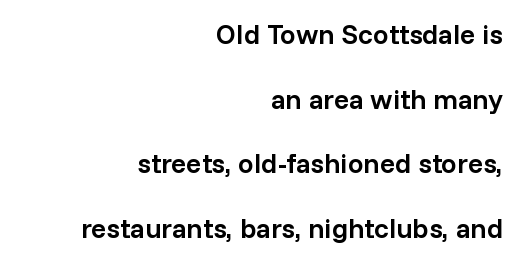
Q: Is the text bold? A: Semi-bold.
Q: Is the text italic (slanted)? A: No, it is upright.
Q: Is the typeface a serif or a sans-serif typeface? A: Sans-serif.
Q: Is the text underlined? A: No.
Q: How is the paragraph aligned? A: Right-aligned.
Q: Is the spacing between letters normal or unusually wide? A: Normal.
Q: Is the spacing between lines tight, normal or loose? A: Loose.
Q: Width (condensed, normal, or wide)? A: Normal.
Q: Stroke contrast? A: Low.
Q: x-height? A: Medium.
Q: Monospaced? A: No.
